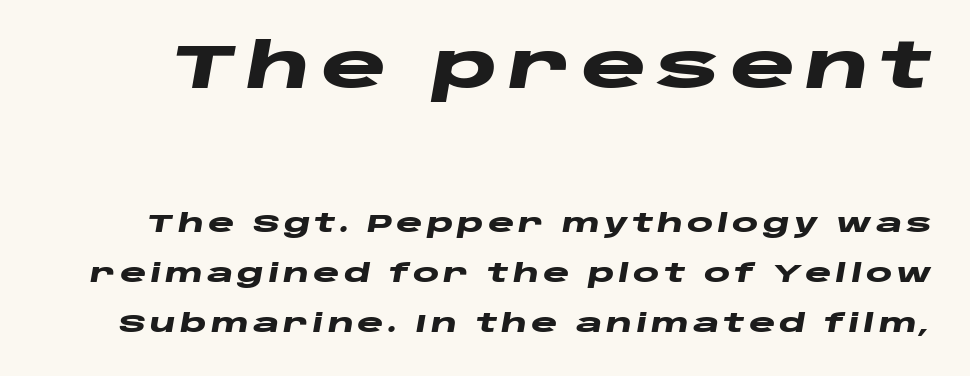
The image shows 62 px heavy, wide type, italic (leaning right); set loose line spacing (2.0x), not underlined; the first (top) block is 2.48x larger; low stroke contrast and a large x-height.
